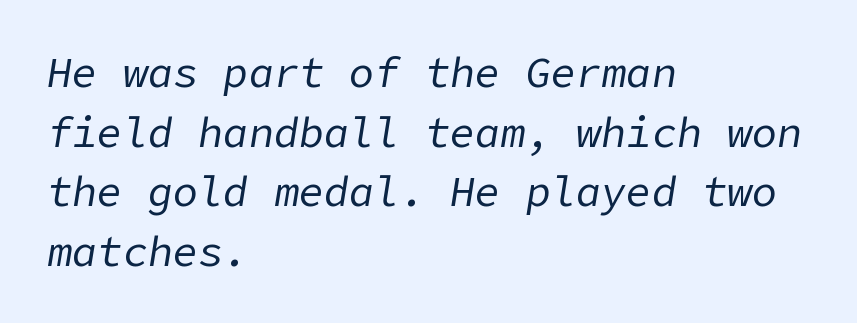
Yep, that's italic — everything's leaning. The designer left line spacing at the default. The strokes carry an ordinary text weight at most. The zone under the glyphs is completely vacant. All the whitespace from short lines collects on the right. Each word holds together tightly as a unit, with standard inter-letter gaps.
